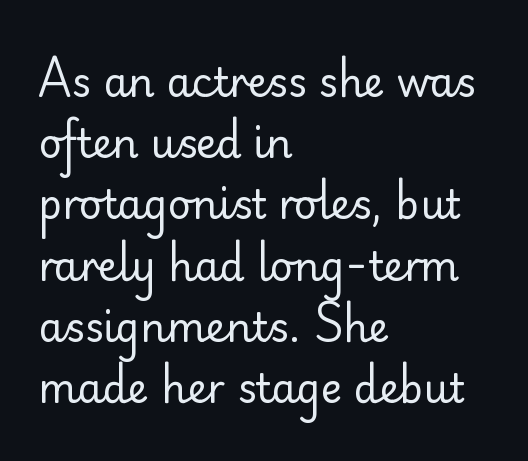
The image shows 40 px regular-weight sans-serif type, upright; set left-aligned, normal line spacing (1.53x), normal letter spacing, not underlined; low stroke contrast and a small x-height.
